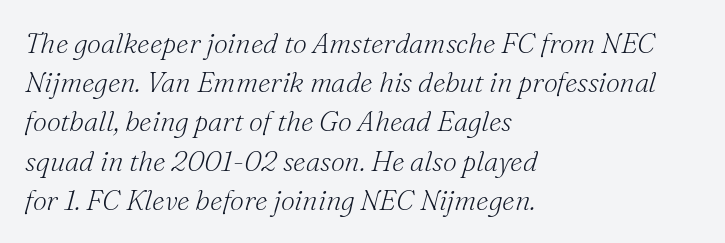
The image shows 28 px light serif type, italic (leaning right); set left-aligned, normal line spacing (1.4x), normal letter spacing, not underlined; medium stroke contrast and a small x-height.
